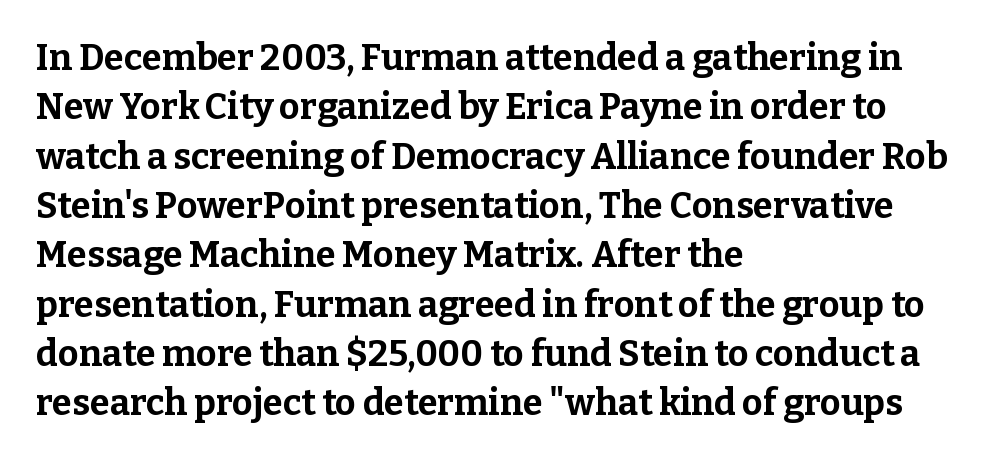
{"serif": "yes", "italic": "no", "bold": "yes", "weight": "bold", "width": "normal", "stroke_contrast": "low", "x_height": "medium", "monospaced": "no", "underline": "no", "align": "left", "line_spacing": "normal", "line_spacing_ratio": 1.37, "letter_spacing": "normal", "letter_spacing_em": 0.0, "glyph_px": 36}
